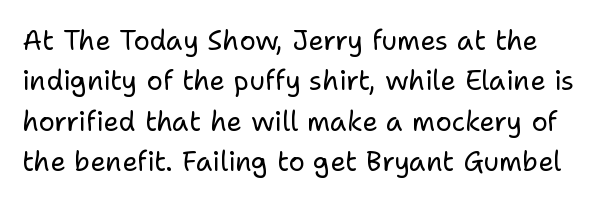
Whoever set this chose a conventional vertical rhythm. Unmarked baselines from the first word to the last. Is the type heavy? It reads as light-to-regular instead. Students, note that the glyphs here touch the page at normal intervals. The specimen reads as upright at a glance.
